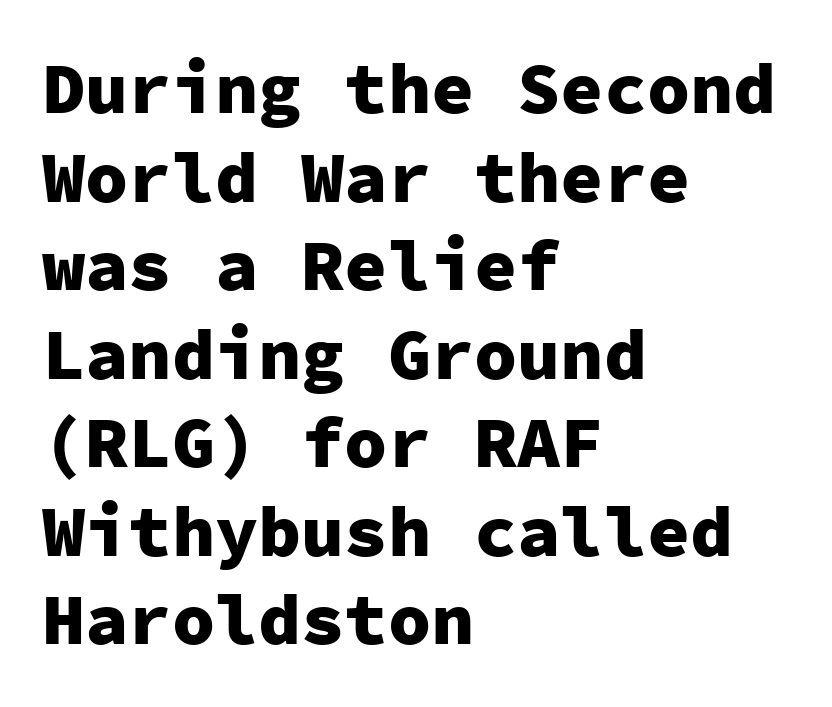
What kind of face is this? One without serifs — a sans. Vertical strokes here are truly vertical. Pretty heavy lettering here — definitely bold. Only glyphs here, with clear space below each row. In CSS terms this would be text-align: left. Each word holds together tightly as a unit, with standard inter-letter gaps.
